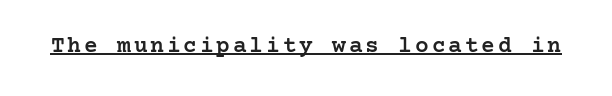
{"italic": "no", "bold": "semi", "underline": "yes", "glyph_px": 23}
